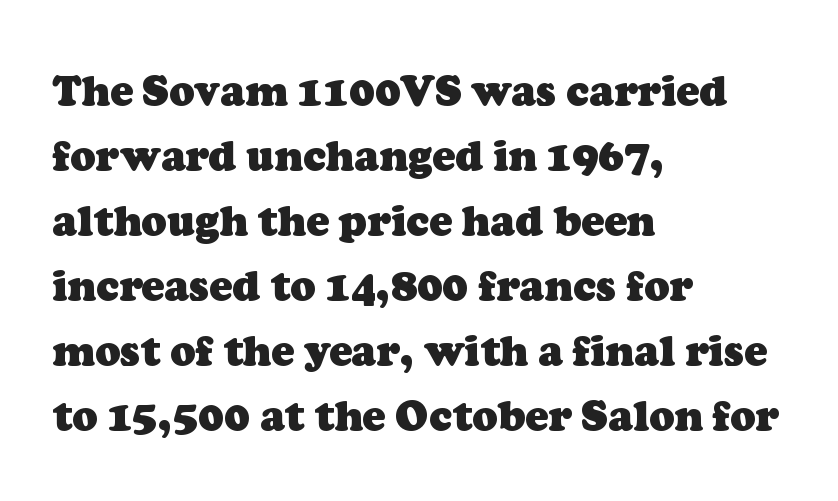
These lines are set flush left with a ragged right edge. Examine the stroke ends and you'll spot serifs. Regular leading. Descenders are the only things crossing below the line.
